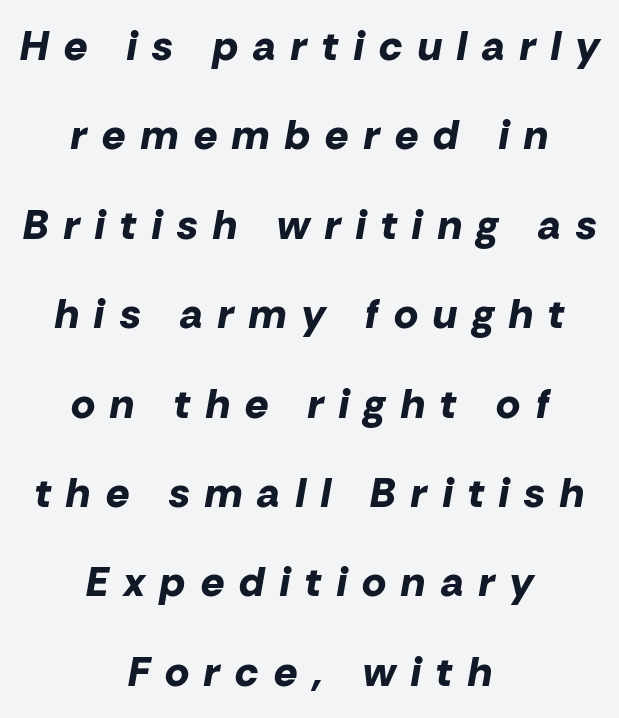
The image shows 41 px bold type, italic (leaning right); set centered, loose line spacing (2.18x), unusually wide letter spacing (+0.38 em), not underlined; low stroke contrast and a medium x-height.
